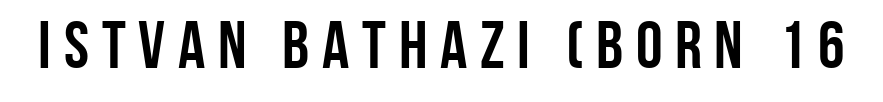
{"serif": "no", "italic": "no", "bold": "yes", "weight": "semibold", "width": "condensed", "stroke_contrast": "low", "x_height": "large", "monospaced": "no", "underline": "no", "glyph_px": 67}
